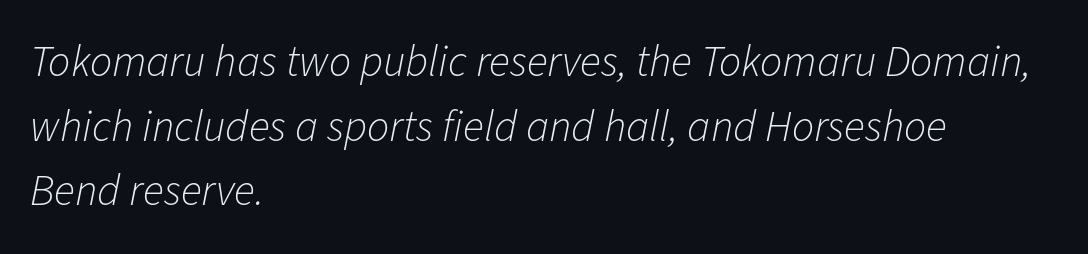
The image shows 44 px light type, italic (leaning right); set left-aligned, normal line spacing (1.47x), normal letter spacing, not underlined; low stroke contrast and a medium x-height.
